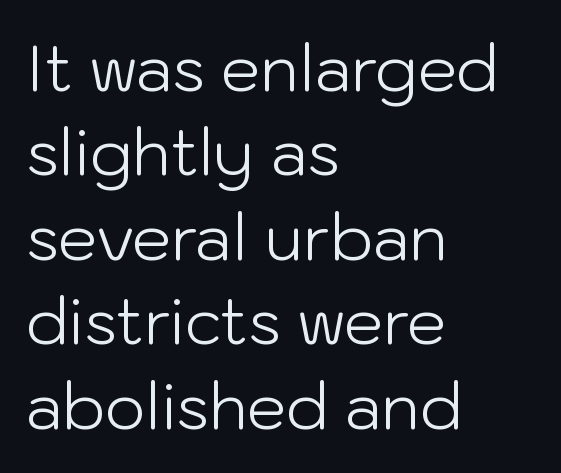
{"serif": "no", "italic": "no", "bold": "no", "weight": "light", "width": "normal", "stroke_contrast": "low", "x_height": "medium", "monospaced": "no", "underline": "no", "align": "left", "line_spacing": "normal", "line_spacing_ratio": 1.34, "letter_spacing": "normal", "letter_spacing_em": 0.0, "glyph_px": 63}
